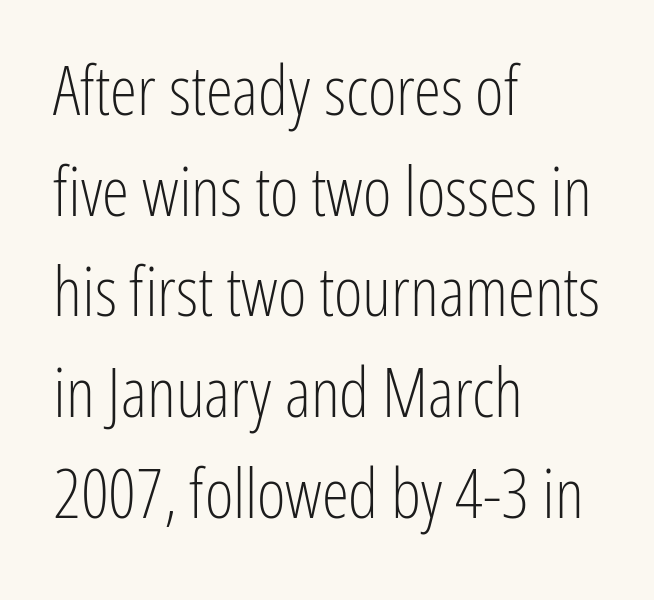
The image shows 69 px light, condensed sans-serif type, upright; set left-aligned, normal line spacing (1.46x), normal letter spacing, not underlined; low stroke contrast and a medium x-height.
